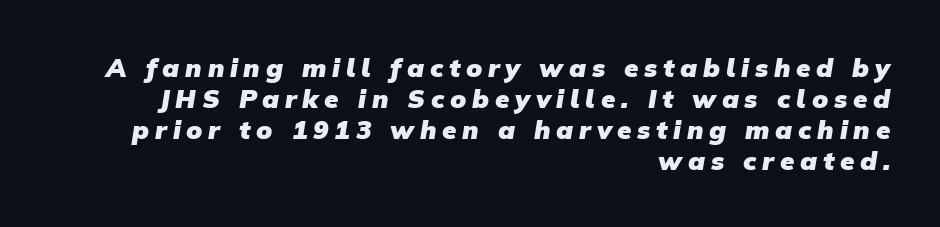
This is heavy type, rendered in bold. Glyph-to-glyph distance is far greater than everyday printed text. Any mark beneath the type? The region is blank. Each line ends at the same right margin while the left side varies.
